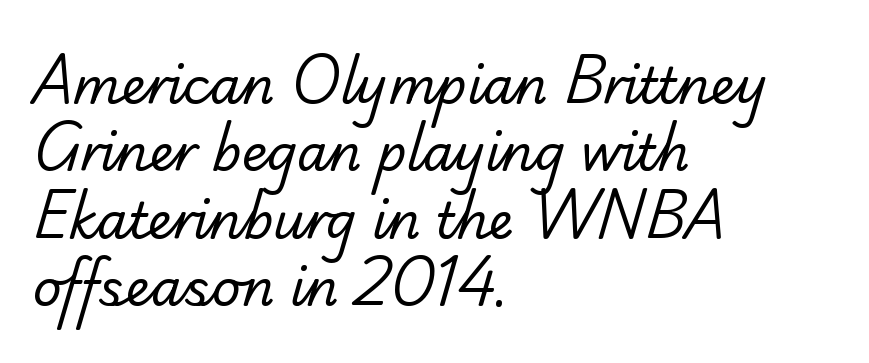
The line texture is even and compact thanks to regular tracking. The designer went with a serif here, giving each stem small feet. The weight tops out at a normal text grade. Left-aligned paragraph, ragged on the right. Lines of text with bare space underneath.
